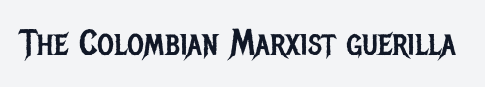
Q: Is the text bold? A: No.
Q: Is the text italic (slanted)? A: No, it is upright.
Q: Is the typeface a serif or a sans-serif typeface? A: Sans-serif.
Q: Is the text underlined? A: No.
Q: Is the spacing between letters normal or unusually wide? A: Normal.
Q: Width (condensed, normal, or wide)? A: Condensed.
Q: Stroke contrast? A: Low.
Q: x-height? A: Large.
Q: Monospaced? A: No.
